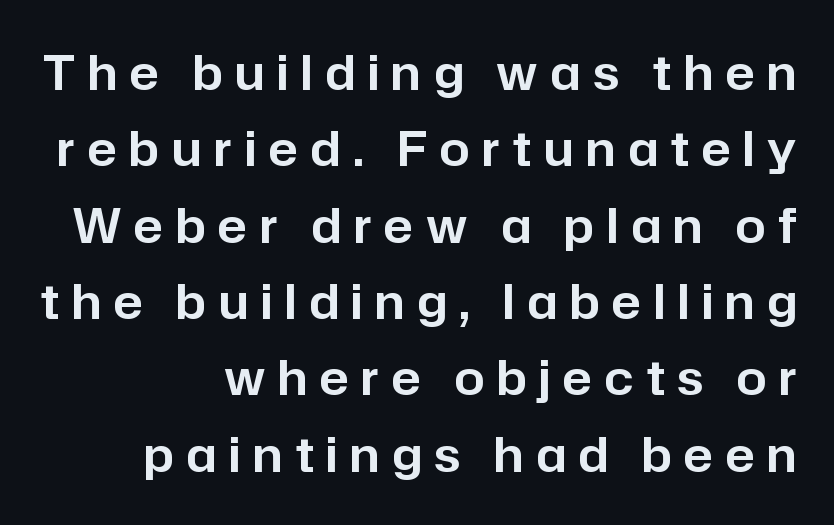
Q: Is the text italic (slanted)? A: No, it is upright.
Q: Is the typeface a serif or a sans-serif typeface? A: Sans-serif.
Q: Is the text underlined? A: No.
Q: How is the paragraph aligned? A: Right-aligned.
Q: Is the spacing between letters normal or unusually wide? A: Unusually wide.
Q: Is the spacing between lines tight, normal or loose? A: Normal.
Q: Width (condensed, normal, or wide)? A: Normal.
Q: Stroke contrast? A: Low.
Q: x-height? A: Medium.
Q: Monospaced? A: No.
